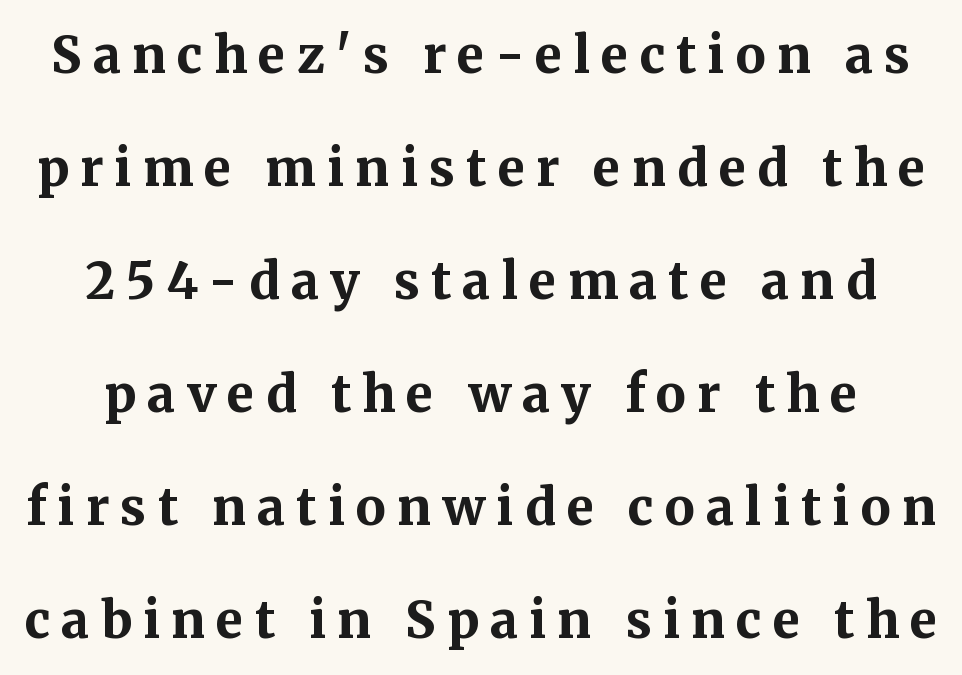
The image shows 50 px bold serif type, upright; set loose line spacing (2.26x), unusually wide letter spacing (+0.22 em), not underlined; medium stroke contrast and a medium x-height.
